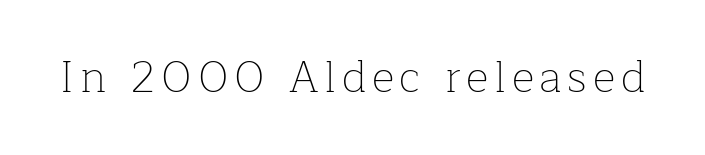
The image shows 44 px thin serif type, upright; set not underlined; low stroke contrast and a medium x-height.
